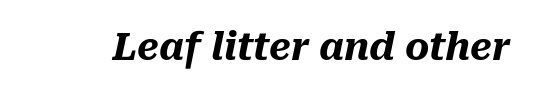
These lines keep a tight, regular rhythm from letter to letter. If you drew a line through each stem, it would be angled. Pretty heavy lettering here — definitely bold. The baseline area is clear. A typesetter would call this proportional, since set widths differ per character.
